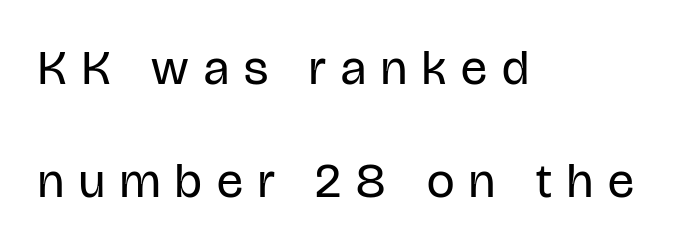
The line-height multiplier appears high, well above default. Think standard paragraph weight, or any step lighter than that. You can tell it's not italic because the verticals are truly vertical. The face used here is proportionally spaced, like ordinary book or web type. Here the glyphs are tracked loosely, breaking word shapes into spaced letters.
